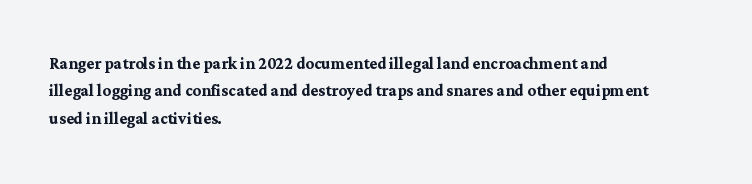
The rendering anchors every line to the left-hand side. This is the regular roman posture of the typeface. A normal amount of white space separates one row of letters from the next. The face used here is rendered with its standard letterfit. A clean baseline with only descenders dipping below it. The sample has been set heavy, in full bold.
